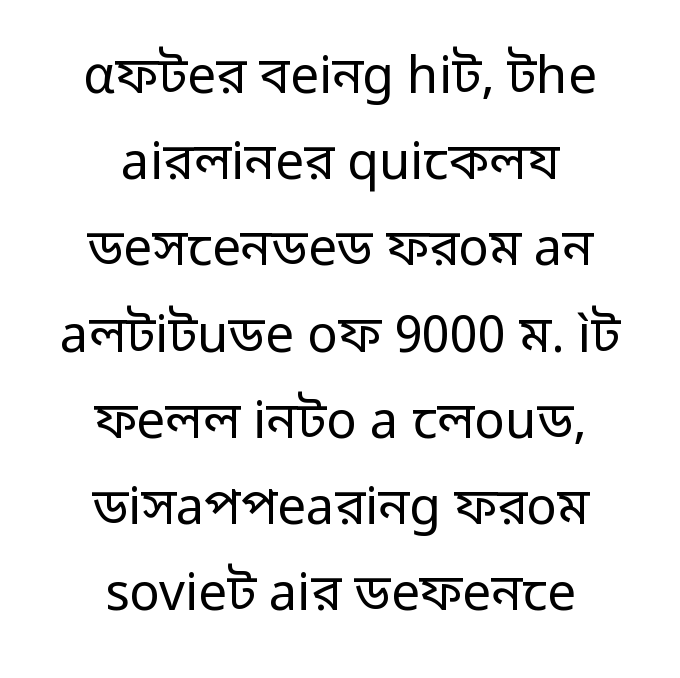
Q: Is the text bold? A: No.
Q: Is the text italic (slanted)? A: No, it is upright.
Q: Is the typeface a serif or a sans-serif typeface? A: Sans-serif.
Q: Is the text underlined? A: No.
Q: How is the paragraph aligned? A: Centered.
Q: Is the spacing between letters normal or unusually wide? A: Normal.
Q: Is the spacing between lines tight, normal or loose? A: Normal.
Q: Width (condensed, normal, or wide)? A: Normal.
Q: Stroke contrast? A: Low.
Q: x-height? A: Medium.
Q: Monospaced? A: No.
